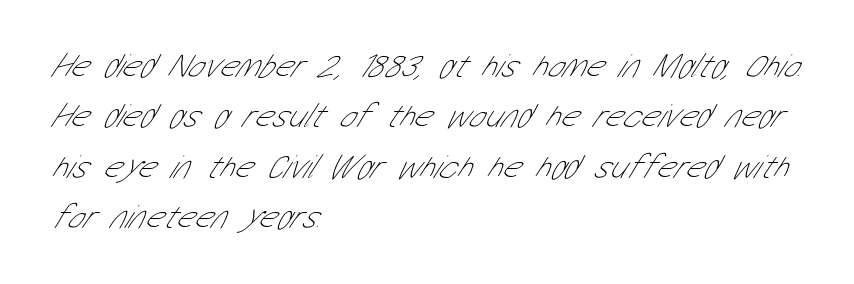
Q: Is the text bold? A: No.
Q: Is the typeface a serif or a sans-serif typeface? A: Sans-serif.
Q: Is the text underlined? A: No.
Q: How is the paragraph aligned? A: Left-aligned.
Q: Is the spacing between letters normal or unusually wide? A: Normal.
Q: Is the spacing between lines tight, normal or loose? A: Normal.
Q: Width (condensed, normal, or wide)? A: Condensed.
Q: Stroke contrast? A: Low.
Q: x-height? A: Medium.
Q: Monospaced? A: No.
